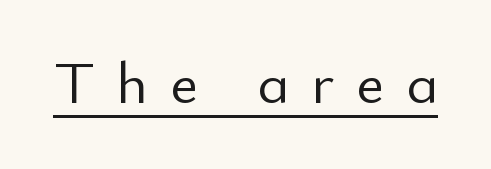
Q: Is the text bold? A: No.
Q: Is the text italic (slanted)? A: No, it is upright.
Q: Is the typeface a serif or a sans-serif typeface? A: Sans-serif.
Q: Is the text underlined? A: Yes.
Q: Is the spacing between letters normal or unusually wide? A: Unusually wide.
Q: Width (condensed, normal, or wide)? A: Normal.
Q: Stroke contrast? A: Low.
Q: x-height? A: Small.
Q: Monospaced? A: No.
